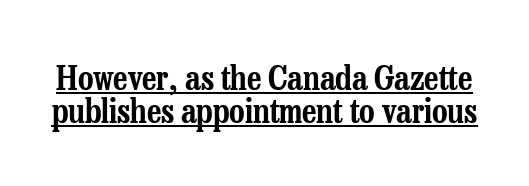
Looks like regular typesetting: each glyph gets only the width it needs. Check the space under the baseline: a stroke is drawn there. A typesetter would mark this as roman, not italic. Closely set lines give the paragraph a compact silhouette. Honestly, the letter spacing is just normal — you wouldn't notice it. Is this a sans? No — the strokes have serifs.
